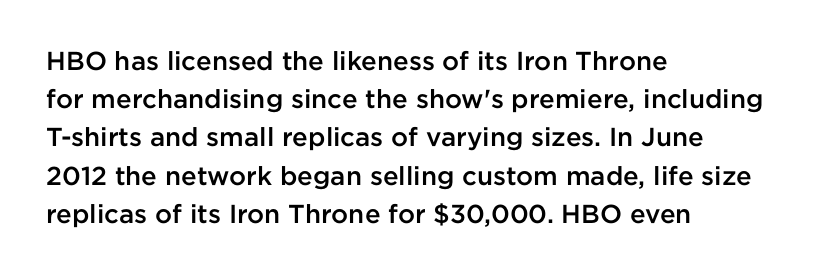
These lines keep a tight, regular rhythm from letter to letter. The rag falls on the right side of this text block. Glance below the letters and you will spot only blank space. Interline gaps are of average width in this sample.
